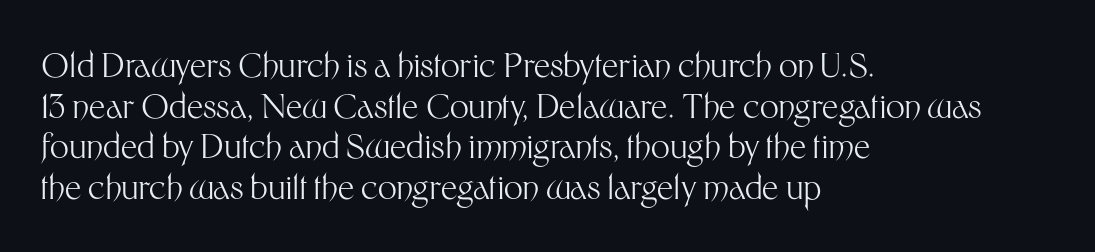
Q: Is the text bold? A: No.
Q: Is the text italic (slanted)? A: No, it is upright.
Q: Is the typeface a serif or a sans-serif typeface? A: Sans-serif.
Q: Is the text underlined? A: No.
Q: How is the paragraph aligned? A: Left-aligned.
Q: Is the spacing between letters normal or unusually wide? A: Normal.
Q: Width (condensed, normal, or wide)? A: Normal.
Q: Stroke contrast? A: Medium.
Q: x-height? A: Medium.
Q: Monospaced? A: No.
